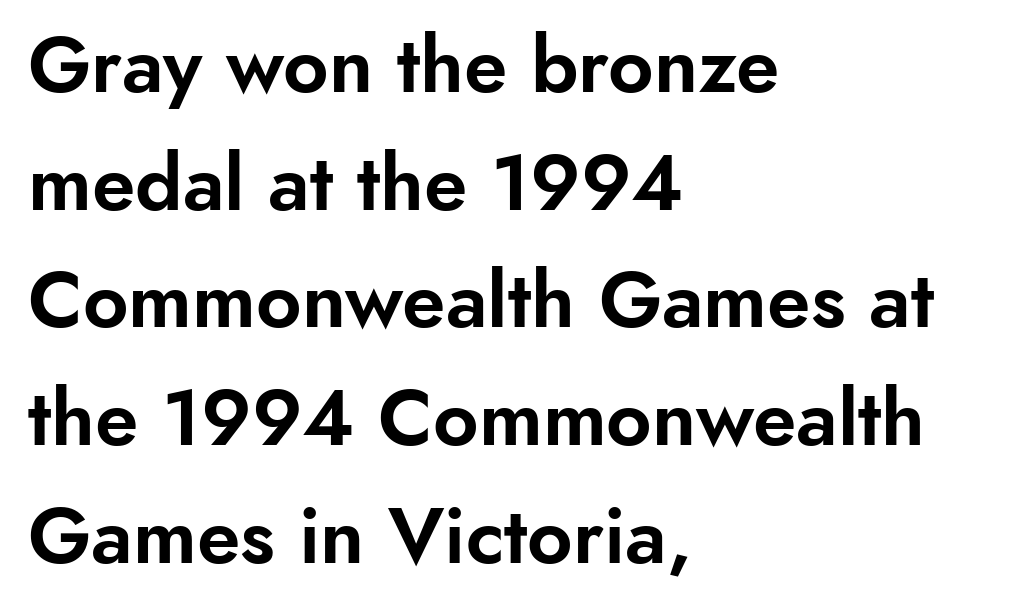
{"serif": "no", "italic": "no", "width": "normal", "stroke_contrast": "low", "x_height": "small", "monospaced": "no", "underline": "no", "align": "left", "line_spacing": "normal", "line_spacing_ratio": 1.49, "letter_spacing": "normal", "letter_spacing_em": 0.0, "glyph_px": 79}
